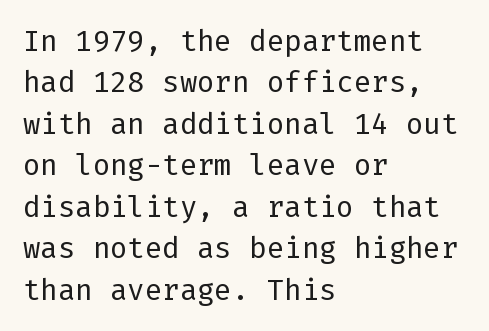
{"serif": "no", "italic": "no", "bold": "no", "weight": "regular", "width": "normal", "stroke_contrast": "low", "x_height": "medium", "underline": "no", "align": "left", "line_spacing": "normal", "line_spacing_ratio": 1.43, "letter_spacing": "normal", "letter_spacing_em": 0.0, "glyph_px": 29}
